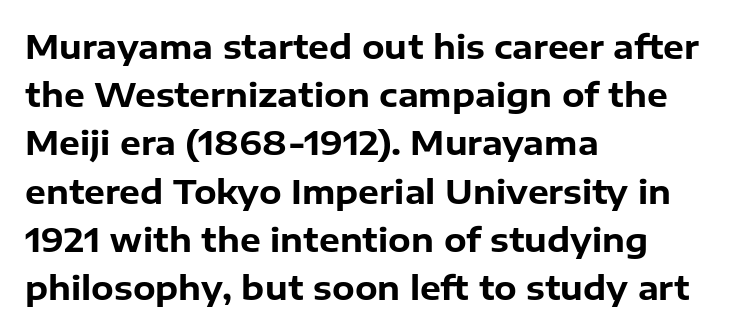
The face used here is proportionally spaced, like ordinary book or web type. Reading down the column, the eye jumps a familiar distance to each next line. The specimen reads as upright at a glance. The designer went with a sans here, leaving each stem footless. If you drew a ruler down the left edge, every line would touch it.
